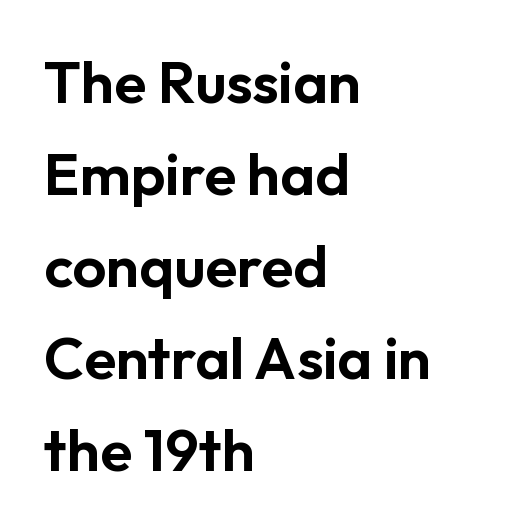
Q: Is the text italic (slanted)? A: No, it is upright.
Q: Is the typeface a serif or a sans-serif typeface? A: Sans-serif.
Q: Is the text underlined? A: No.
Q: How is the paragraph aligned? A: Left-aligned.
Q: Is the spacing between letters normal or unusually wide? A: Normal.
Q: Is the spacing between lines tight, normal or loose? A: Normal.
Q: Width (condensed, normal, or wide)? A: Normal.
Q: Stroke contrast? A: Low.
Q: x-height? A: Medium.
Q: Monospaced? A: No.
